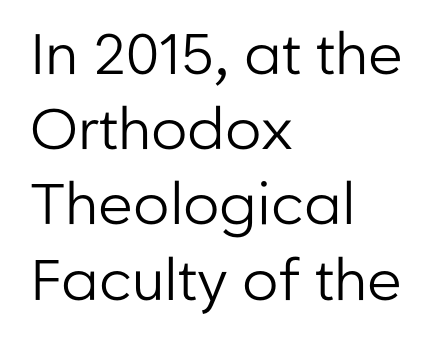
The lettering stays uniformly vertical, giving the passage a roman look. Is the block centered? No — it sits flush against the left margin. These lines are composed in type without serifs. This sample uses plain, unmodified letter spacing. Each row of text sits above clean, open space. The strokes are not fattened; the text isn't bold.
